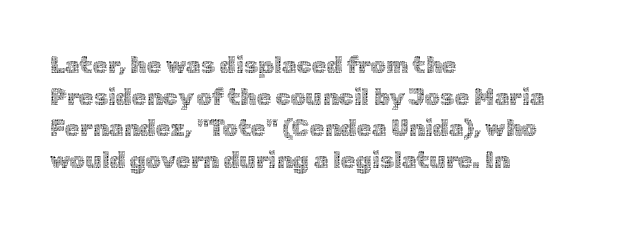
Leftover space on each line is placed entirely after the last word. The typesetting does not lean heavy: it is not bold. Honestly, the letter spacing is just normal — you wouldn't notice it. Underline: absent. If you drew a line through each stem, it would be perfectly vertical.
